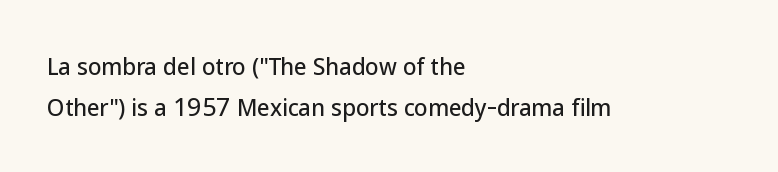
Glance below the letters and you will spot only blank space. Quick note: not italic, upright. Each word holds together tightly as a unit, with standard inter-letter gaps. Which margin do the lines hug? The left one — the right edge is uneven.
